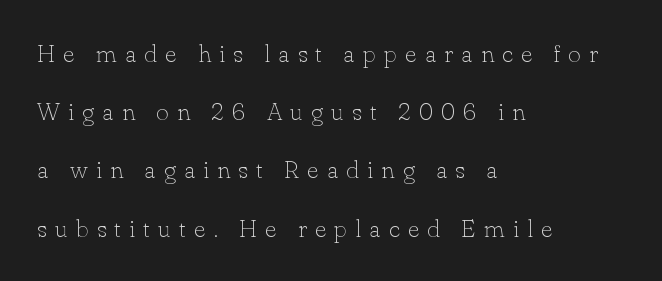
Q: Is the text bold? A: No.
Q: Is the text italic (slanted)? A: No, it is upright.
Q: Is the text underlined? A: No.
Q: How is the paragraph aligned? A: Left-aligned.
Q: Is the spacing between letters normal or unusually wide? A: Unusually wide.
Q: Is the spacing between lines tight, normal or loose? A: Loose.
